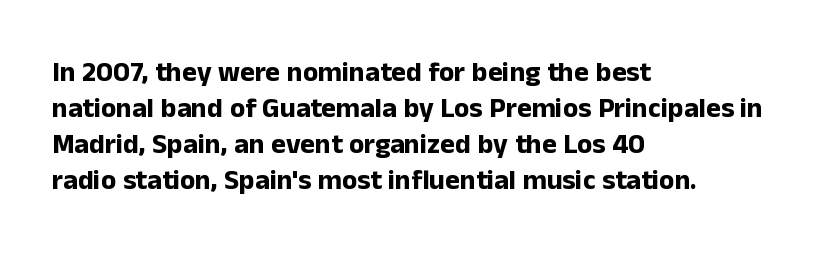
The image shows 28 px bold sans-serif type, upright; set left-aligned, normal line spacing (1.29x), normal letter spacing, not underlined; low stroke contrast and a medium x-height.
